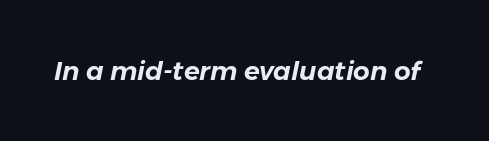
{"italic": "yes", "lean": "right", "slant_degrees": 11, "underline": "no", "letter_spacing": "normal", "letter_spacing_em": 0.0, "glyph_px": 26}
